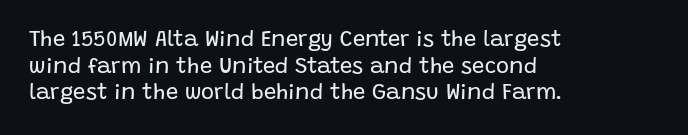
The face used here is rendered with its standard letterfit. The rag falls on the right side of this text block. The typeface has the unassuming heft of standard copy or less. Italic: no, the glyphs are upright roman.
